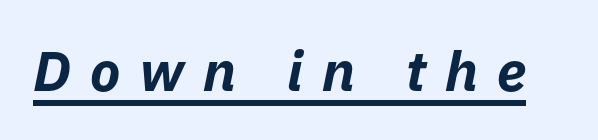
Q: Is the text bold? A: Yes.
Q: Is the text italic (slanted)? A: Yes, it leans right by about 11 degrees.
Q: Is the text underlined? A: Yes.
Q: Is the spacing between letters normal or unusually wide? A: Unusually wide.
Q: Width (condensed, normal, or wide)? A: Normal.
Q: Stroke contrast? A: Low.
Q: x-height? A: Medium.
Q: Monospaced? A: No.
